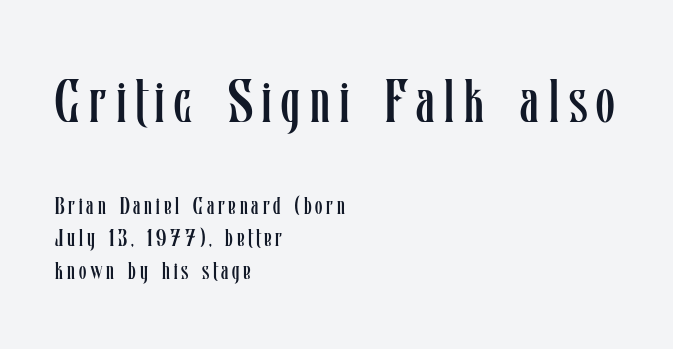
{"italic": "no", "bold": "no", "weight": "regular", "width": "condensed", "stroke_contrast": "low", "x_height": "medium", "monospaced": "no", "underline": "no", "align": "left", "line_spacing": "normal", "line_spacing_ratio": 1.36, "larger_block": "first", "size_ratio": 2.54, "glyph_px": 61}
